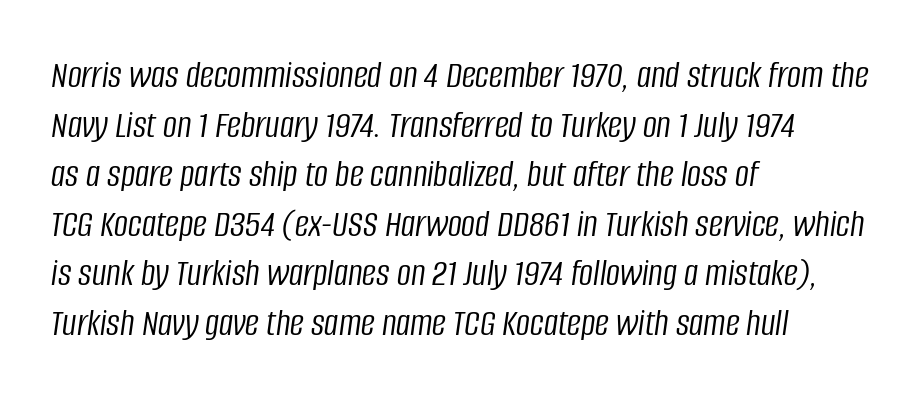
Q: Is the text bold? A: No.
Q: Is the text italic (slanted)? A: Yes, it leans right by about 8 degrees.
Q: Is the text underlined? A: No.
Q: How is the paragraph aligned? A: Left-aligned.
Q: Is the spacing between letters normal or unusually wide? A: Normal.
Q: Is the spacing between lines tight, normal or loose? A: Normal.
Q: Width (condensed, normal, or wide)? A: Condensed.
Q: Stroke contrast? A: Low.
Q: x-height? A: Large.
Q: Monospaced? A: No.
